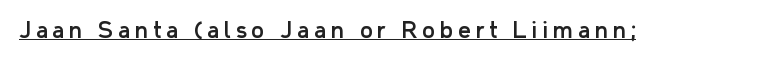
Tracking value appears strongly positive — letters spread wide. Quick note: underline on. Does the lettering tilt? It doesn't — this is upright.
